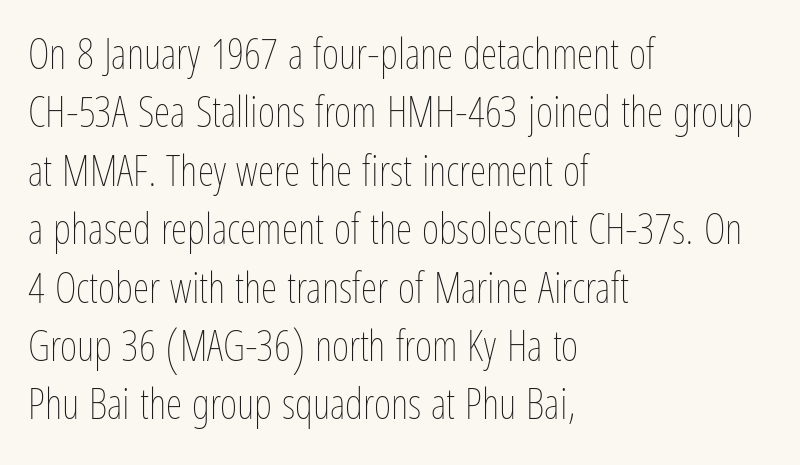
Q: Is the text bold? A: No.
Q: Is the text italic (slanted)? A: No, it is upright.
Q: Is the text underlined? A: No.
Q: How is the paragraph aligned? A: Left-aligned.
Q: Is the spacing between letters normal or unusually wide? A: Normal.
Q: Is the spacing between lines tight, normal or loose? A: Normal.
Q: Width (condensed, normal, or wide)? A: Condensed.
Q: Stroke contrast? A: Low.
Q: x-height? A: Medium.
Q: Monospaced? A: No.
